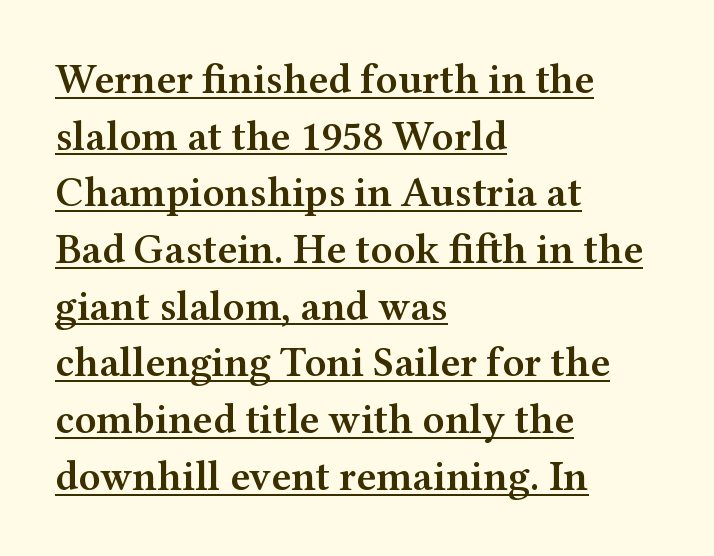
The letters sit at their default tracking, neither squeezed nor spread. This rendering employs a face with finishing strokes, i.e., a serif. Heft: intermediate — a semibold. Decoration check: the copy is underlined.
